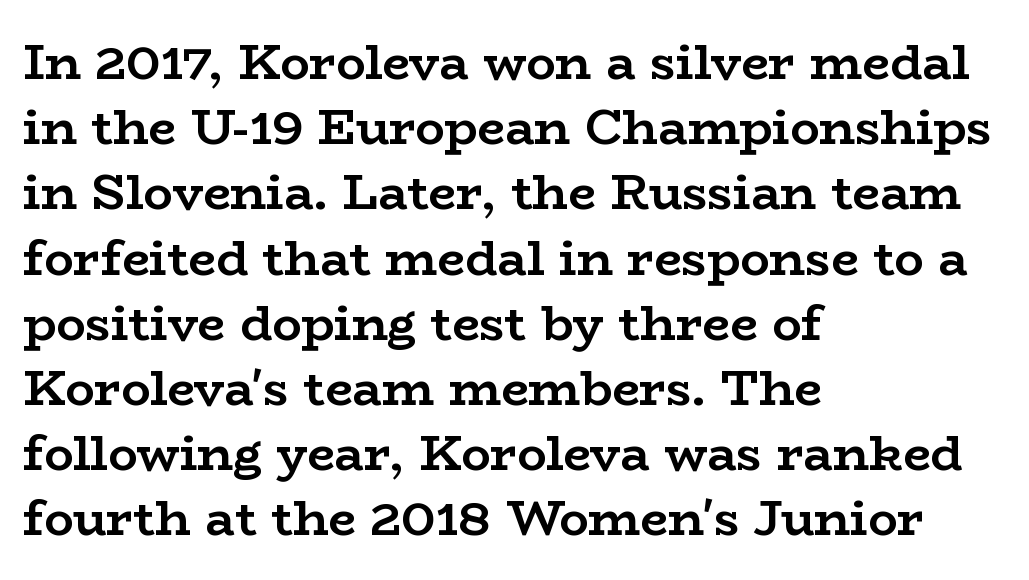
A serif font was chosen for this passage. The typography opts for an upright posture over an oblique one. Every row of glyphs begins at an identical x-position on the left. Spacing between characters is what you'd get straight out of the box. Does the weight exceed regular? Yes, all the way to bold. Decoration check: the copy has no underline.
